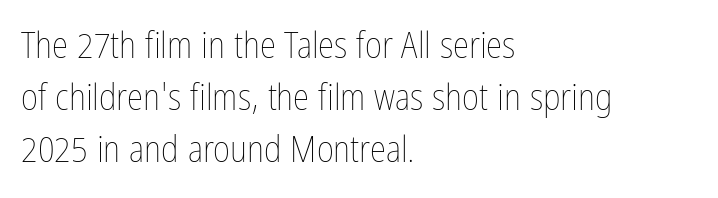
{"italic": "no", "bold": "no", "weight": "thin", "width": "condensed", "stroke_contrast": "low", "x_height": "medium", "monospaced": "no", "underline": "no", "align": "left", "line_spacing": "normal", "line_spacing_ratio": 1.41, "letter_spacing": "normal", "letter_spacing_em": 0.0, "glyph_px": 37}
